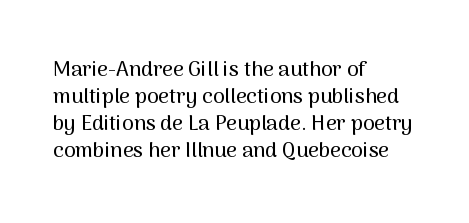
The letters stand straight up with perfectly vertical stems. Tracking here is standard; glyphs follow each other at the usual distance. Whoever set this chose a conventional vertical rhythm. The paragraph has a hard left edge and a soft right edge. Has an underline been added? It has not.
